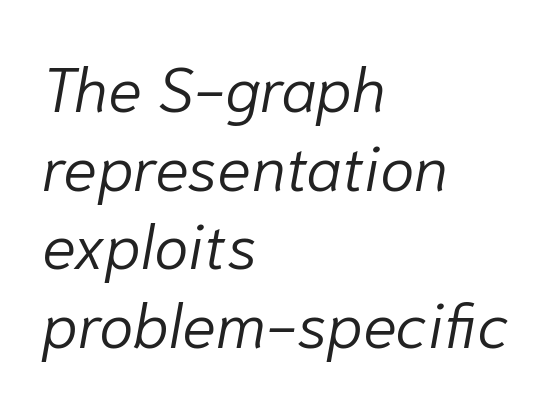
{"italic": "yes", "lean": "right", "slant_degrees": 10, "bold": "no", "weight": "light", "width": "normal", "stroke_contrast": "low", "x_height": "medium", "monospaced": "no", "underline": "no", "align": "left", "line_spacing": "normal", "line_spacing_ratio": 1.25, "letter_spacing": "normal", "letter_spacing_em": 0.0, "glyph_px": 63}
